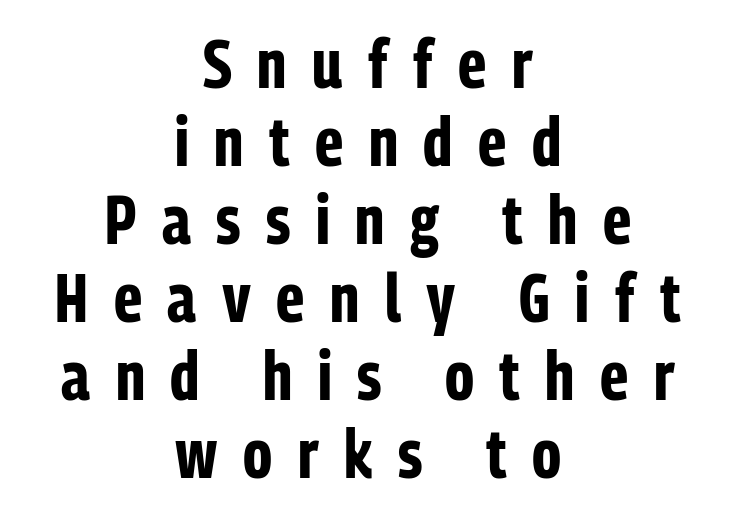
{"serif": "no", "italic": "no", "bold": "yes", "weight": "bold", "width": "condensed", "stroke_contrast": "low", "x_height": "medium", "monospaced": "no", "underline": "no", "align": "center", "line_spacing": "tight", "line_spacing_ratio": 1.13, "letter_spacing": "wide", "letter_spacing_em": 0.37, "glyph_px": 69}
